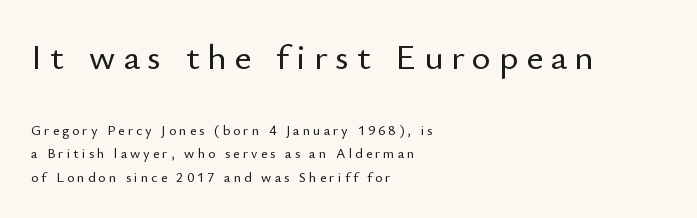
{"serif": "no", "italic": "no", "width": "normal", "stroke_contrast": "low", "x_height": "small", "monospaced": "no", "underline": "no", "align": "left", "line_spacing": "normal", "line_spacing_ratio": 1.67, "letter_spacing": "wide", "letter_spacing_em": 0.22, "larger_block": "first", "size_ratio": 2.57, "glyph_px": 36}
